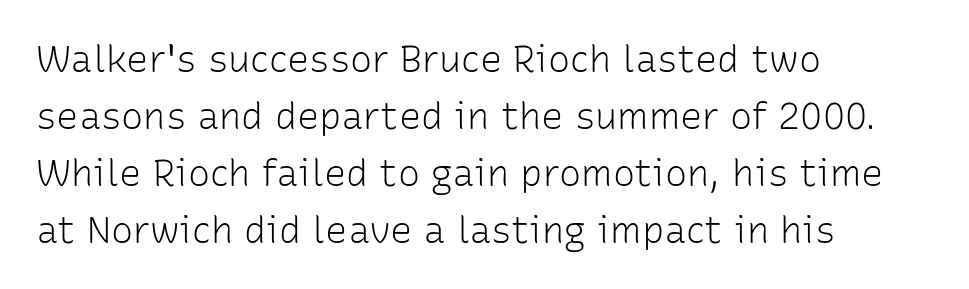
The lines in this sample share a left origin and differ only in where they stop. Default kerning and tracking; the words read as compact shapes. The font's upright variant was chosen for this text. The cut favours lightness, reaching ordinary text weight at its darkest.
